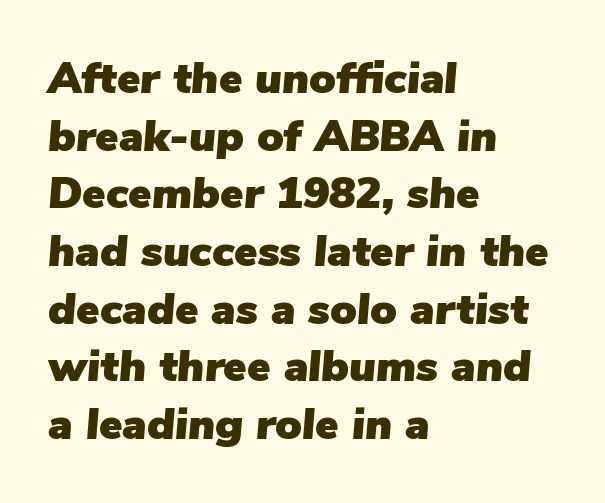
The image shows 44 px text type, italic (leaning right); set left-aligned, normal line spacing (1.31x), normal letter spacing, not underlined; low stroke contrast and a medium x-height.
